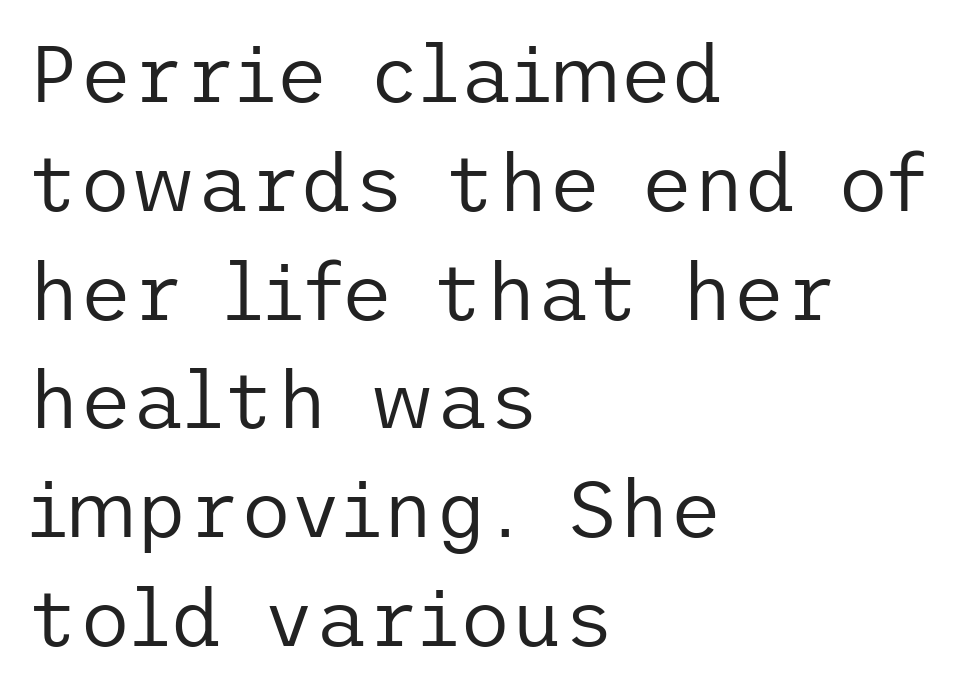
The passage shown stacks its lines at a standard gap. Does extra space separate the letters? No, they use regular spacing. Horizontal alignment here is leftward, the default for most running prose. Beneath every word, the page is bare. This is not heavy type; no bold has been used. Upright lettering throughout.
